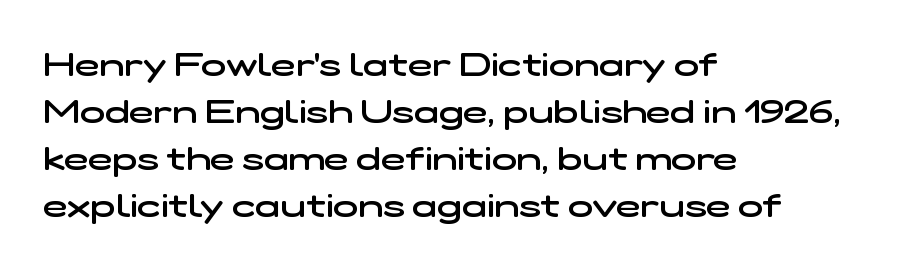
The face used here is proportionally spaced, like ordinary book or web type. Each word holds together tightly as a unit, with standard inter-letter gaps. Summary of weight: moderately heavy, a semibold. A student would call this left alignment; a typographer would say flush left, rag right.
